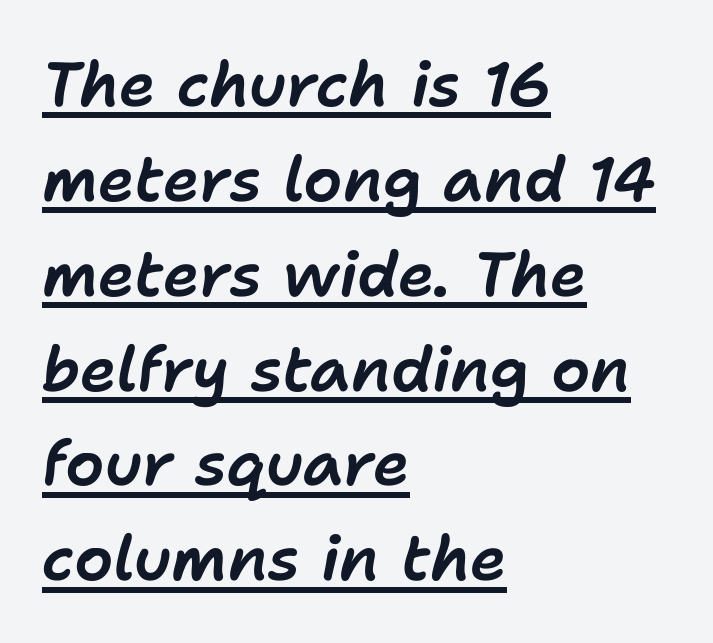
This rendering features underlined lettering. A typesetter would call this proportional, since set widths differ per character. The lettering tilts uniformly, giving the passage an italic look. The tracking reads as untouched default to a designer's eye. Whoever set this chose a conventional vertical rhythm.
